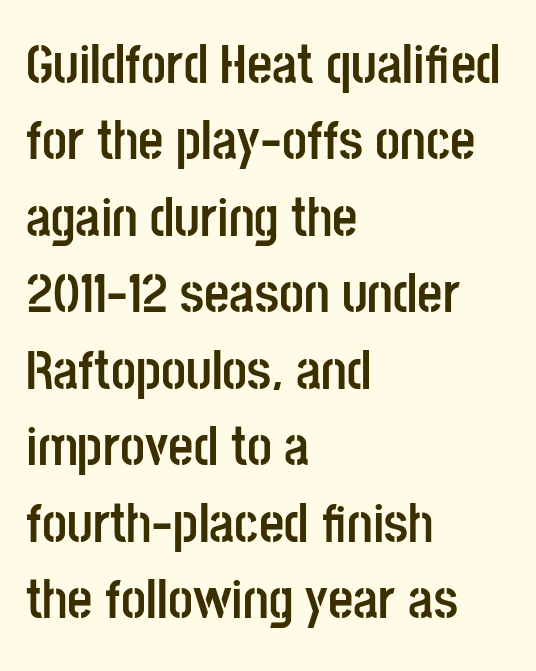
Q: Is the text bold? A: Yes.
Q: Is the text italic (slanted)? A: No, it is upright.
Q: Is the typeface a serif or a sans-serif typeface? A: Sans-serif.
Q: Is the text underlined? A: No.
Q: How is the paragraph aligned? A: Left-aligned.
Q: Is the spacing between letters normal or unusually wide? A: Normal.
Q: Is the spacing between lines tight, normal or loose? A: Normal.
Q: Width (condensed, normal, or wide)? A: Condensed.
Q: Stroke contrast? A: Low.
Q: x-height? A: Large.
Q: Monospaced? A: No.
